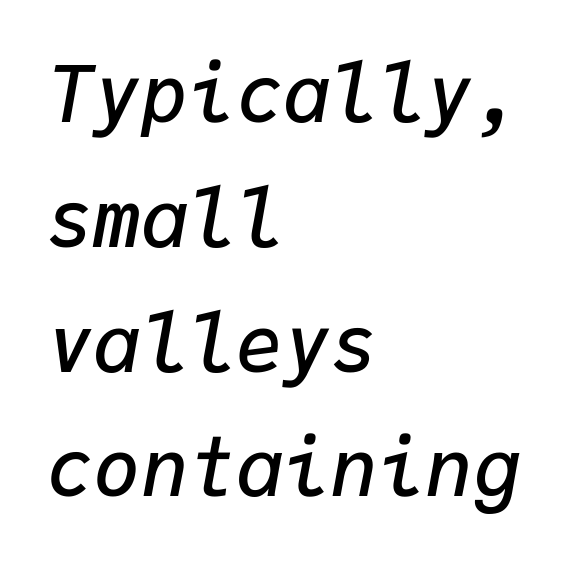
Think of a typewriter: that constant character pitch is what you see here. The type is set solid horizontally, with unmodified tracking. The glyphs look as if they've been sheared to an angle. Lines of text with bare space underneath. This rendering uses left alignment, leaving the right contour irregular. Interline gaps are of average width in this sample.
